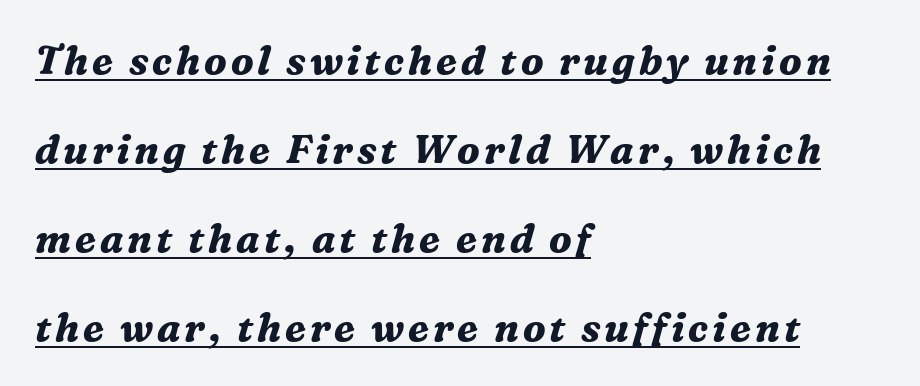
{"serif": "yes", "italic": "yes", "lean": "right", "slant_degrees": 16, "bold": "yes", "weight": "bold", "width": "normal", "stroke_contrast": "medium", "x_height": "medium", "monospaced": "no", "underline": "yes", "align": "left", "line_spacing": "loose", "line_spacing_ratio": 2.28, "glyph_px": 39}
